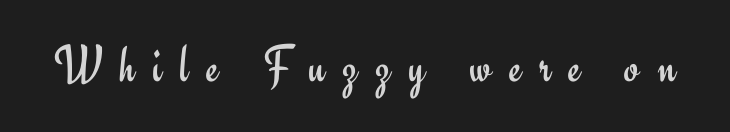
Q: Is the text bold? A: No.
Q: Is the text italic (slanted)? A: Yes.
Q: Is the typeface a serif or a sans-serif typeface? A: Sans-serif.
Q: Is the text underlined? A: No.
Q: Is the spacing between letters normal or unusually wide? A: Unusually wide.
Q: Width (condensed, normal, or wide)? A: Normal.
Q: Stroke contrast? A: Low.
Q: x-height? A: Small.
Q: Monospaced? A: No.
